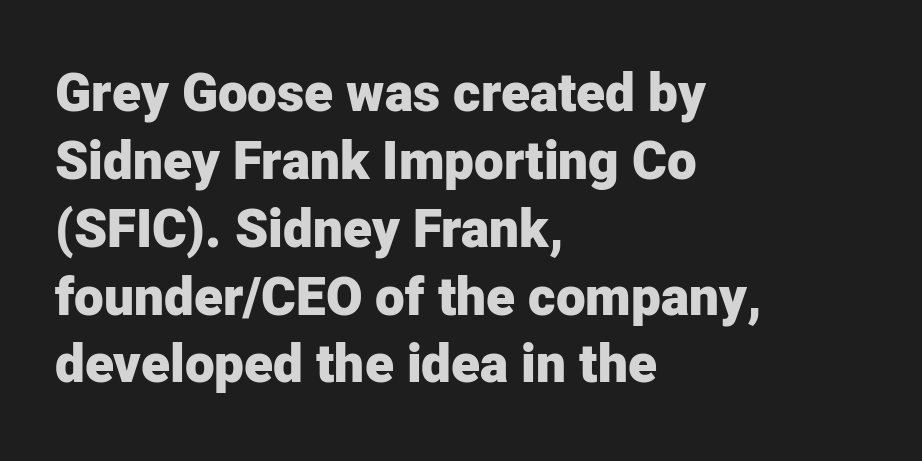
The image shows 53 px heavy sans-serif type, upright; set left-aligned, normal line spacing (1.28x), normal letter spacing, not underlined; low stroke contrast and a medium x-height.
